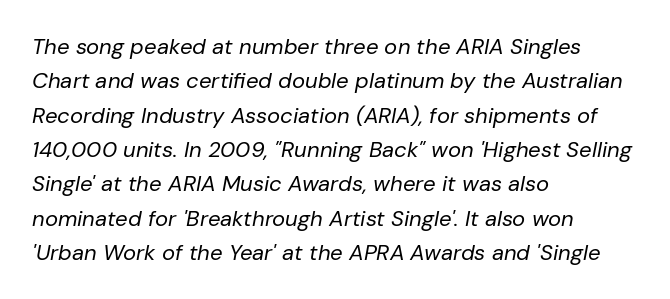
The image shows 22 px text type, italic (leaning right); set left-aligned, normal line spacing (1.56x), normal letter spacing, not underlined.
